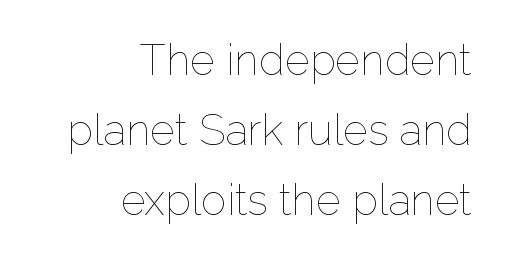
No letter is thick-stroked: the sample isn't bold. The rendering uses natural spacing where letterforms have individual widths. The zone under the glyphs is completely vacant. Nobody touched the tracking dial on this one.
